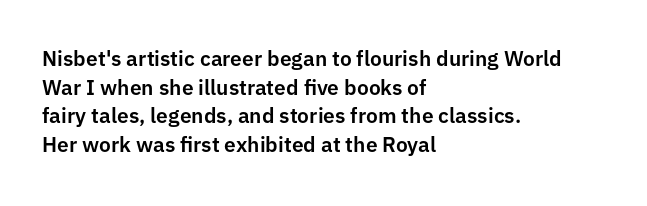
Q: Is the text italic (slanted)? A: No, it is upright.
Q: Is the text underlined? A: No.
Q: How is the paragraph aligned? A: Left-aligned.
Q: Is the spacing between letters normal or unusually wide? A: Normal.
Q: Is the spacing between lines tight, normal or loose? A: Normal.
